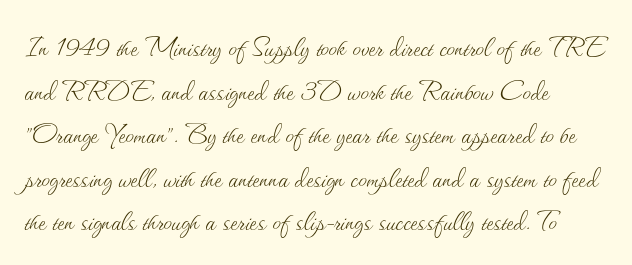
Q: Is the text bold? A: No.
Q: Is the text italic (slanted)? A: Yes.
Q: Is the text underlined? A: No.
Q: Is the spacing between letters normal or unusually wide? A: Normal.
Q: Is the spacing between lines tight, normal or loose? A: Normal.
Q: Width (condensed, normal, or wide)? A: Normal.
Q: Stroke contrast? A: Medium.
Q: x-height? A: Small.
Q: Monospaced? A: No.
